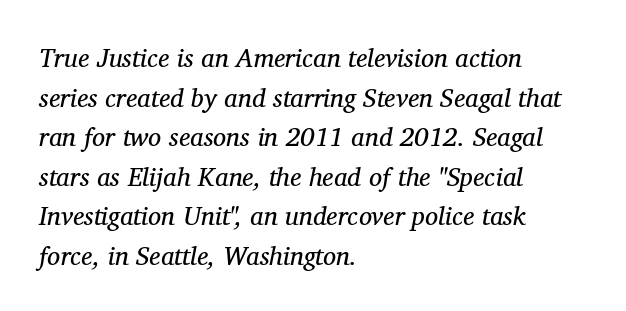
{"italic": "yes", "lean": "right", "slant_degrees": 11, "bold": "no", "underline": "no", "align": "left", "line_spacing": "normal", "line_spacing_ratio": 1.52, "letter_spacing": "normal", "letter_spacing_em": 0.0, "glyph_px": 26}
